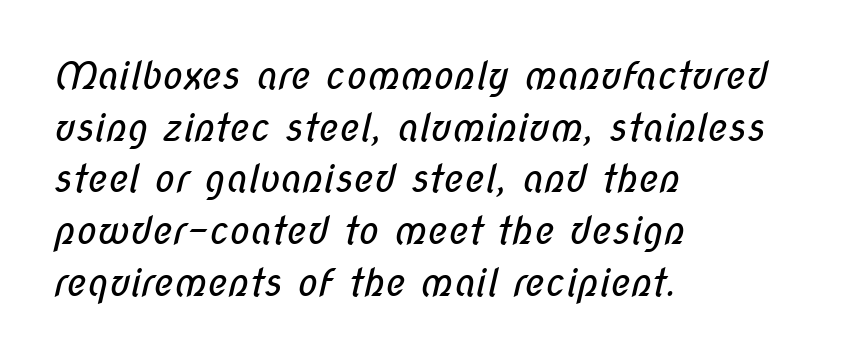
Q: Is the text bold? A: No.
Q: Is the typeface a serif or a sans-serif typeface? A: Sans-serif.
Q: Is the text underlined? A: No.
Q: How is the paragraph aligned? A: Left-aligned.
Q: Is the spacing between letters normal or unusually wide? A: Normal.
Q: Is the spacing between lines tight, normal or loose? A: Normal.
Q: Width (condensed, normal, or wide)? A: Condensed.
Q: Stroke contrast? A: Low.
Q: x-height? A: Medium.
Q: Monospaced? A: No.
